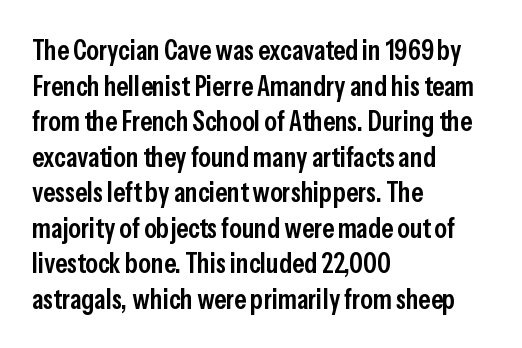
{"serif": "no", "italic": "no", "bold": "semi", "weight": "semibold", "width": "condensed", "stroke_contrast": "low", "x_height": "medium", "monospaced": "no", "underline": "no", "align": "left", "line_spacing": "normal", "line_spacing_ratio": 1.27, "letter_spacing": "normal", "letter_spacing_em": 0.0, "glyph_px": 28}
